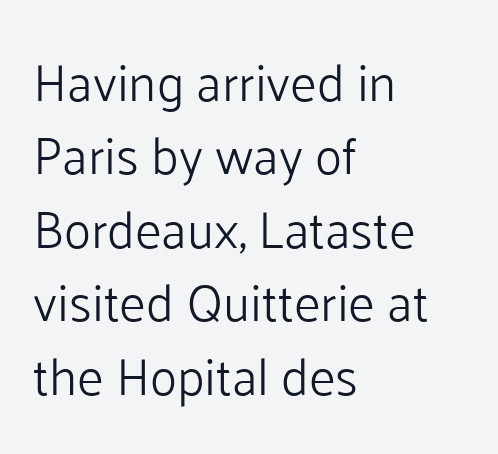
The characters display no serif detailing; their extremities are plain. A light-to-regular cut is what we see here. Proportional: the letters do not fall into vertical columns. A student would call this left alignment; a typographer would say flush left, rag right. Ascenders rise straight up at ninety degrees.
